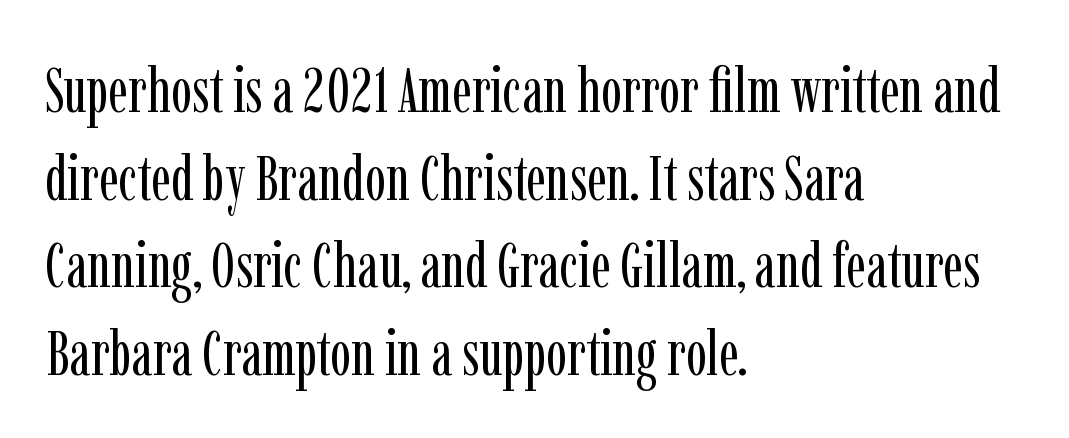
The image shows 63 px regular-weight, condensed serif type, upright; set left-aligned, normal line spacing (1.39x), normal letter spacing, not underlined; low stroke contrast and a medium x-height.
